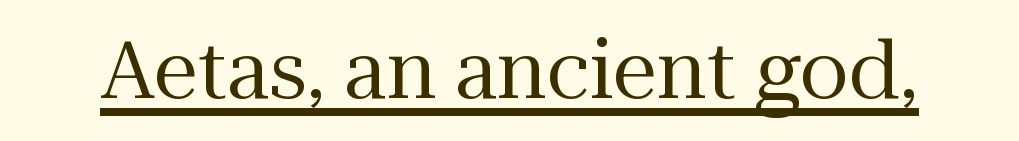
Q: Is the text bold? A: No.
Q: Is the text italic (slanted)? A: No, it is upright.
Q: Is the typeface a serif or a sans-serif typeface? A: Serif.
Q: Is the text underlined? A: Yes.
Q: Is the spacing between letters normal or unusually wide? A: Normal.
Q: Width (condensed, normal, or wide)? A: Normal.
Q: Stroke contrast? A: Medium.
Q: x-height? A: Medium.
Q: Monospaced? A: No.
